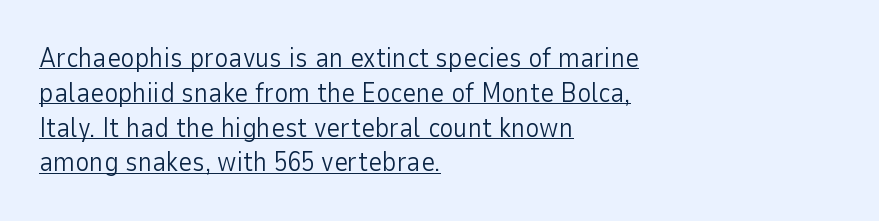
The image shows 27 px text type, upright; set left-aligned, normal line spacing (1.29x), normal letter spacing, underlined.
